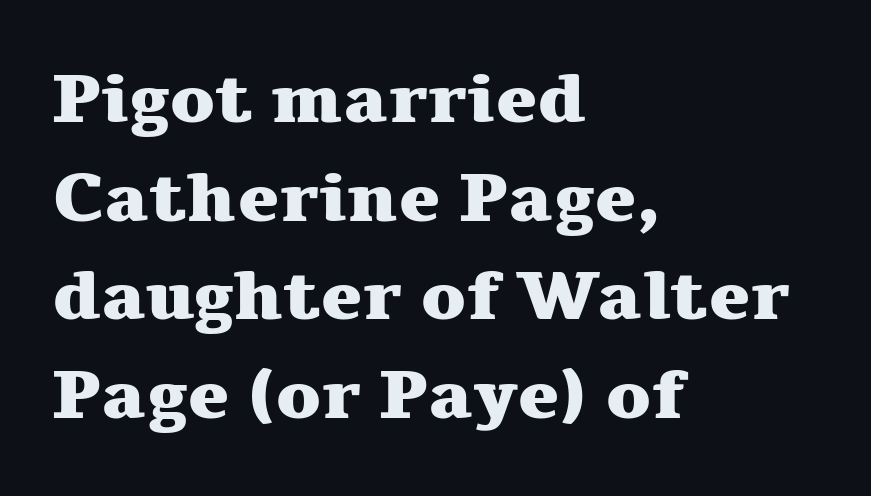
{"serif": "yes", "italic": "no", "bold": "yes", "weight": "heavy", "width": "wide", "stroke_contrast": "medium", "x_height": "medium", "monospaced": "no", "underline": "no", "align": "left", "line_spacing": "normal", "line_spacing_ratio": 1.41, "letter_spacing": "normal", "letter_spacing_em": 0.0, "glyph_px": 70}
